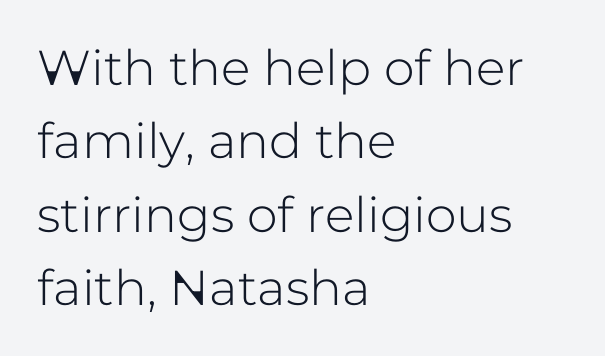
Normally led — the rows are evenly, conventionally spaced. Line beginnings align vertically; line endings do not. I'd call this a sans setting — the letters go barefoot. Underline: absent.
